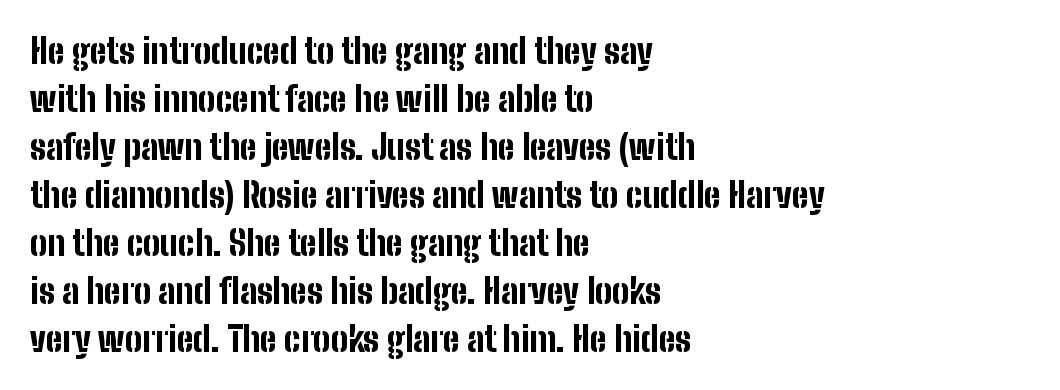
Q: Is the text bold? A: Yes.
Q: Is the text italic (slanted)? A: No, it is upright.
Q: Is the typeface a serif or a sans-serif typeface? A: Sans-serif.
Q: Is the text underlined? A: No.
Q: How is the paragraph aligned? A: Left-aligned.
Q: Is the spacing between letters normal or unusually wide? A: Normal.
Q: Is the spacing between lines tight, normal or loose? A: Normal.
Q: Width (condensed, normal, or wide)? A: Condensed.
Q: Stroke contrast? A: Low.
Q: x-height? A: Medium.
Q: Monospaced? A: No.
